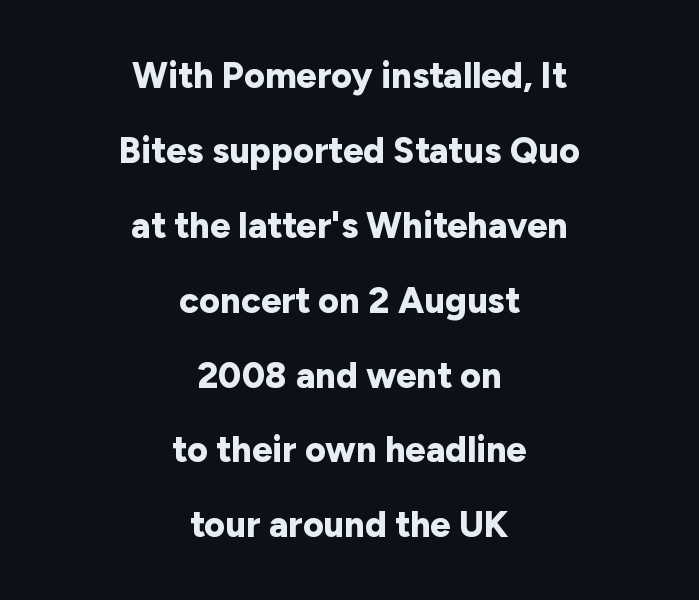
The image shows 36 px bold sans-serif type, upright; set centered, loose line spacing (2.08x), normal letter spacing, not underlined; low stroke contrast and a medium x-height.
